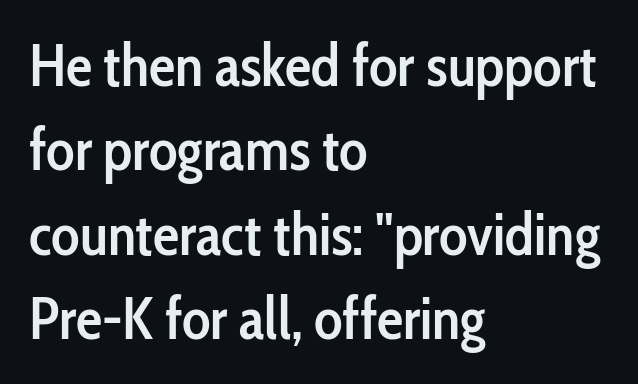
Q: Is the text bold? A: Semi-bold.
Q: Is the text italic (slanted)? A: No, it is upright.
Q: Is the typeface a serif or a sans-serif typeface? A: Sans-serif.
Q: Is the text underlined? A: No.
Q: How is the paragraph aligned? A: Left-aligned.
Q: Is the spacing between letters normal or unusually wide? A: Normal.
Q: Is the spacing between lines tight, normal or loose? A: Normal.
Q: Width (condensed, normal, or wide)? A: Condensed.
Q: Stroke contrast? A: Low.
Q: x-height? A: Medium.
Q: Monospaced? A: No.
